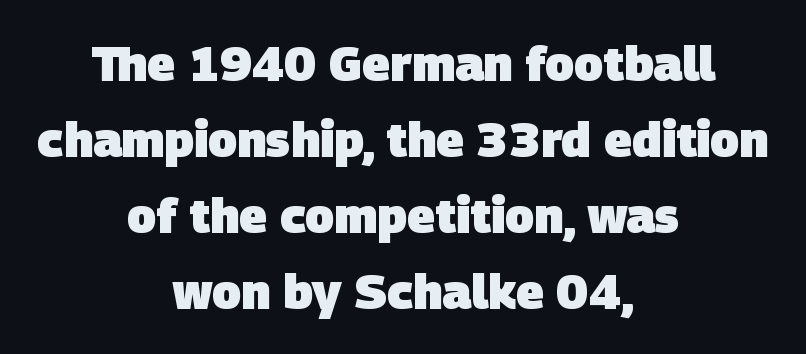
{"serif": "no", "bold": "yes", "weight": "heavy", "width": "normal", "stroke_contrast": "low", "x_height": "large", "monospaced": "no", "underline": "no", "align": "center", "line_spacing": "normal", "line_spacing_ratio": 1.58, "letter_spacing": "normal", "letter_spacing_em": 0.0, "glyph_px": 48}
